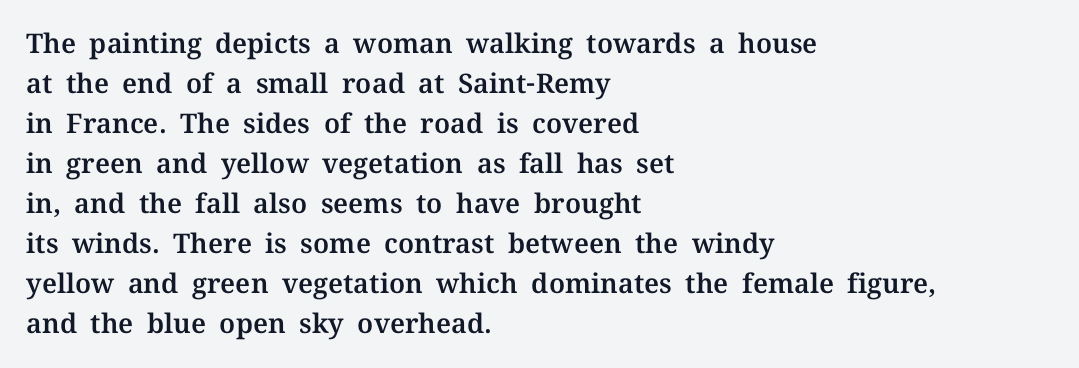
Q: Is the text italic (slanted)? A: No, it is upright.
Q: Is the text underlined? A: No.
Q: How is the paragraph aligned? A: Left-aligned.
Q: Is the spacing between letters normal or unusually wide? A: Normal.
Q: Is the spacing between lines tight, normal or loose? A: Normal.
